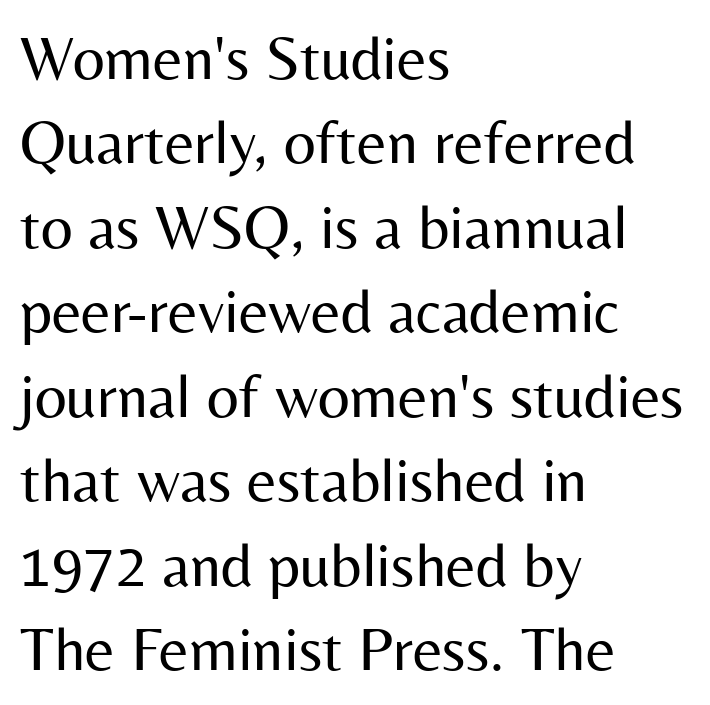
The image shows 63 px regular-weight sans-serif type, upright; set left-aligned, normal line spacing (1.34x), normal letter spacing, not underlined; medium stroke contrast and a medium x-height.
